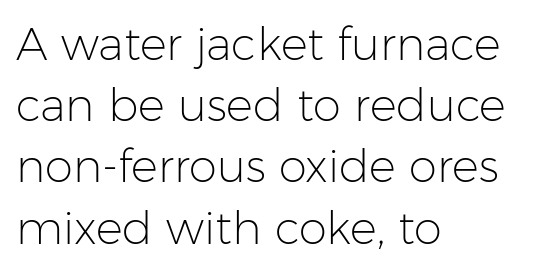
Q: Is the text bold? A: No.
Q: Is the text italic (slanted)? A: No, it is upright.
Q: Is the typeface a serif or a sans-serif typeface? A: Sans-serif.
Q: Is the text underlined? A: No.
Q: How is the paragraph aligned? A: Left-aligned.
Q: Is the spacing between letters normal or unusually wide? A: Normal.
Q: Is the spacing between lines tight, normal or loose? A: Normal.
Q: Width (condensed, normal, or wide)? A: Normal.
Q: Stroke contrast? A: Low.
Q: x-height? A: Medium.
Q: Monospaced? A: No.
